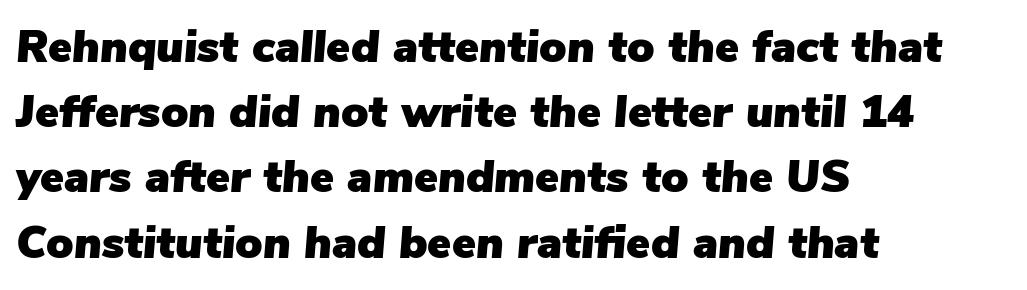
The image shows 45 px text type, italic (leaning right); set left-aligned, normal line spacing (1.45x), normal letter spacing, not underlined; low stroke contrast and a medium x-height.
